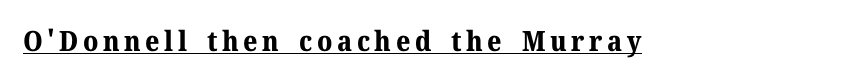
Q: Is the text bold? A: Yes.
Q: Is the text italic (slanted)? A: No, it is upright.
Q: Is the typeface a serif or a sans-serif typeface? A: Serif.
Q: Is the text underlined? A: Yes.
Q: Width (condensed, normal, or wide)? A: Normal.
Q: Stroke contrast? A: Medium.
Q: x-height? A: Medium.
Q: Monospaced? A: No.
